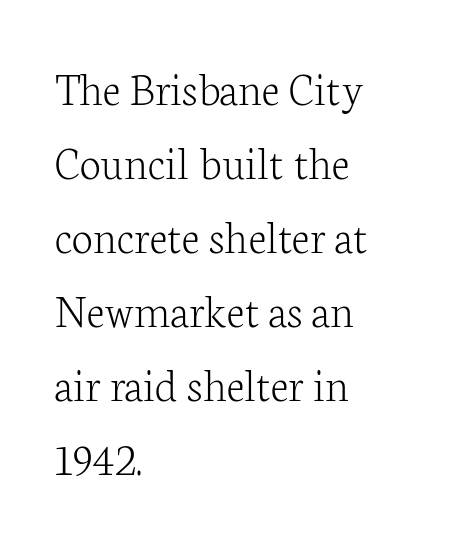
The image shows 48 px light serif type, upright; set left-aligned, normal line spacing (1.54x), normal letter spacing, not underlined; low stroke contrast and a medium x-height.
